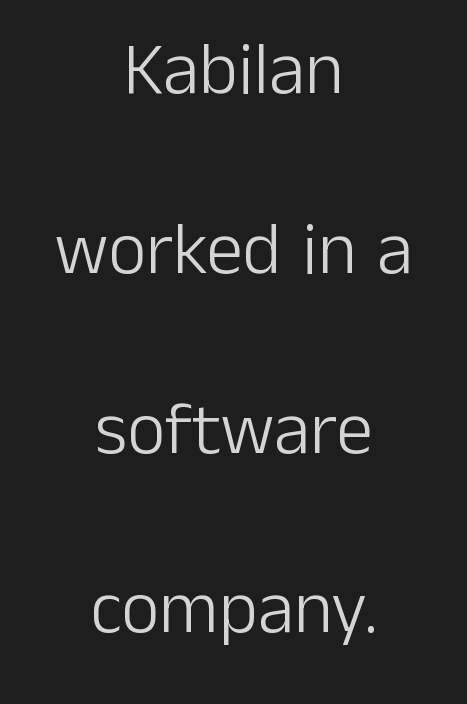
Q: Is the text bold? A: No.
Q: Is the text italic (slanted)? A: No, it is upright.
Q: Is the typeface a serif or a sans-serif typeface? A: Sans-serif.
Q: Is the text underlined? A: No.
Q: How is the paragraph aligned? A: Centered.
Q: Is the spacing between letters normal or unusually wide? A: Normal.
Q: Is the spacing between lines tight, normal or loose? A: Loose.
Q: Width (condensed, normal, or wide)? A: Normal.
Q: Stroke contrast? A: Low.
Q: x-height? A: Medium.
Q: Monospaced? A: No.
